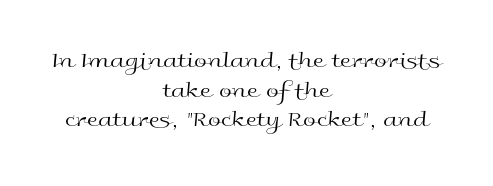
Summary of weight: not heavy and not bold. Posture: vertical. Only glyphs here, with clear space below each row. Caption: multi-line text, centered on the measure. Baseline-to-baseline distance is the conventional proportion of letter height. Honestly, the letter spacing is just normal — you wouldn't notice it.
